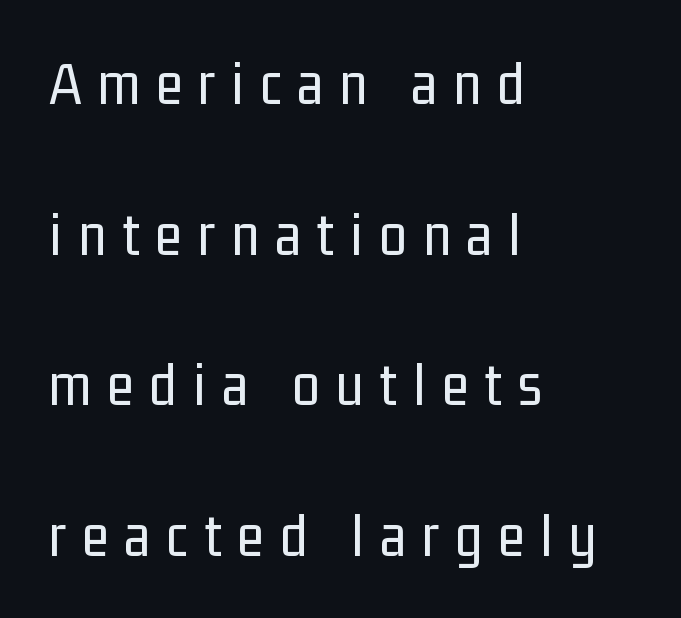
The image shows 62 px regular-weight, condensed sans-serif type, upright; set left-aligned, loose line spacing (2.43x), unusually wide letter spacing (+0.26 em), not underlined; low stroke contrast and a medium x-height.
